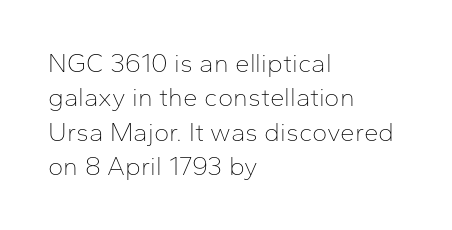
{"italic": "no", "bold": "no", "underline": "no", "align": "left", "line_spacing": "normal", "line_spacing_ratio": 1.32, "letter_spacing": "normal", "letter_spacing_em": 0.0, "glyph_px": 26}
